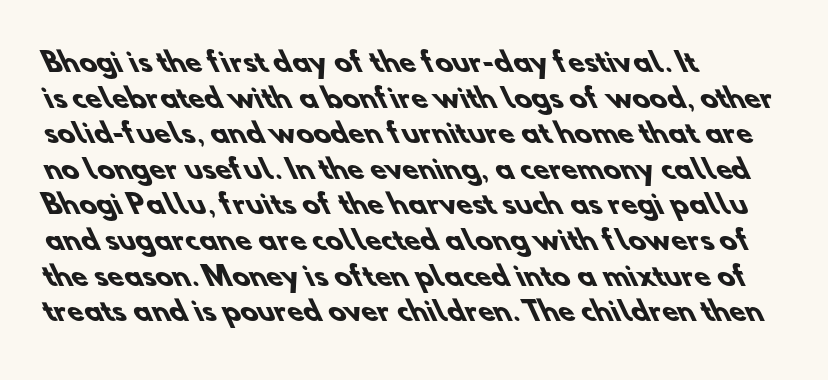
The image shows 26 px bold type; set left-aligned, normal line spacing (1.37x), normal letter spacing, not underlined.
